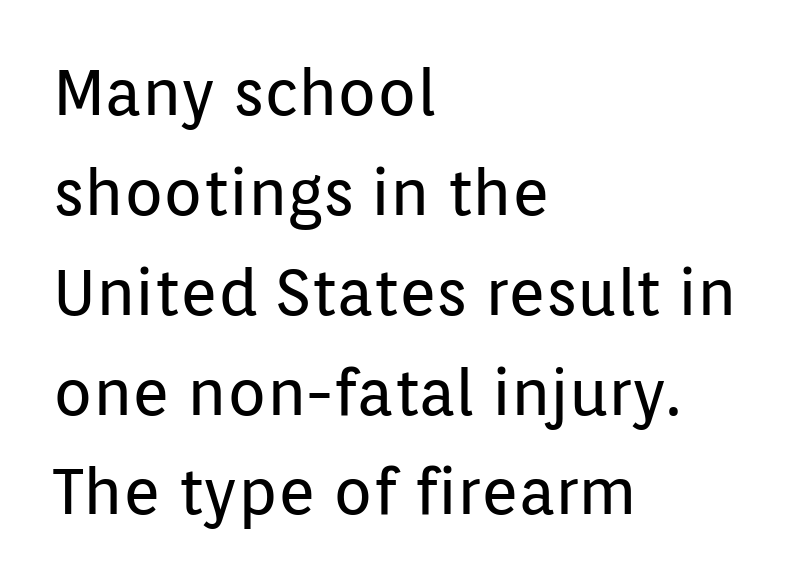
The text was rendered using a sans face with plain stroke endings. No letter is thick-stroked: the sample isn't bold. The rendering uses natural spacing where letterforms have individual widths. The rendering uses a moderate line-height, typical for paragraphs. Notice how the stems are strictly vertical — no italics here. Check under the words: just untouched page.
